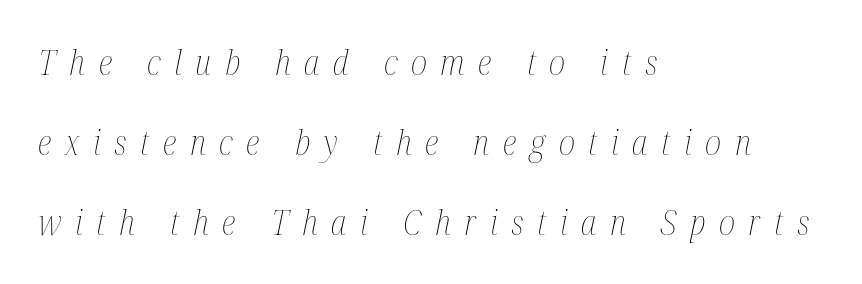
Varying glyph widths throughout — classic text-font behaviour. Casual observation: everything's shoved over to the left. Each new line begins a long way beneath the previous one. In terms of posture, this sample is oblique.
